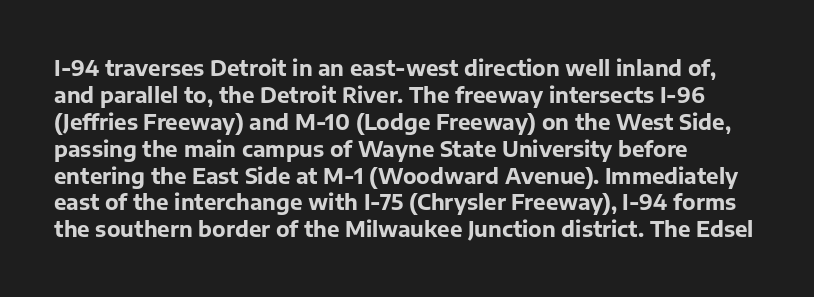
Q: Is the text bold? A: Yes.
Q: Is the text italic (slanted)? A: No, it is upright.
Q: Is the text underlined? A: No.
Q: How is the paragraph aligned? A: Left-aligned.
Q: Is the spacing between letters normal or unusually wide? A: Normal.
Q: Is the spacing between lines tight, normal or loose? A: Normal.
